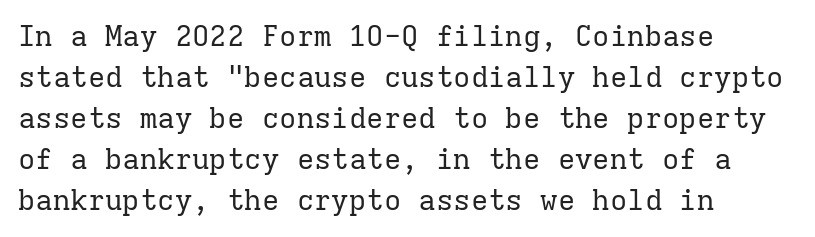
Q: Is the text bold? A: No.
Q: Is the text italic (slanted)? A: No, it is upright.
Q: Is the typeface a serif or a sans-serif typeface? A: Serif.
Q: Is the text underlined? A: No.
Q: How is the paragraph aligned? A: Left-aligned.
Q: Is the spacing between letters normal or unusually wide? A: Normal.
Q: Is the spacing between lines tight, normal or loose? A: Normal.
Q: Width (condensed, normal, or wide)? A: Normal.
Q: Stroke contrast? A: Low.
Q: x-height? A: Medium.
Q: Monospaced? A: Yes.
